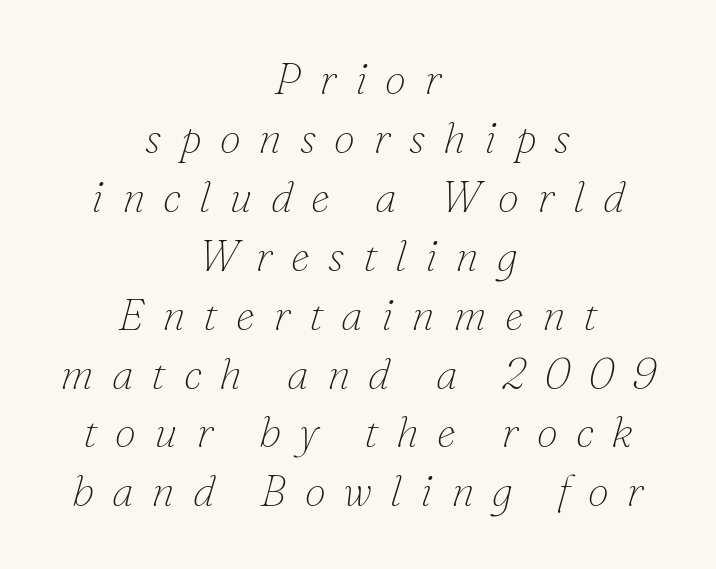
The image shows 43 px thin serif type, italic (leaning right); set centered, normal line spacing (1.37x), unusually wide letter spacing (+0.42 em), not underlined; low stroke contrast and a small x-height.
